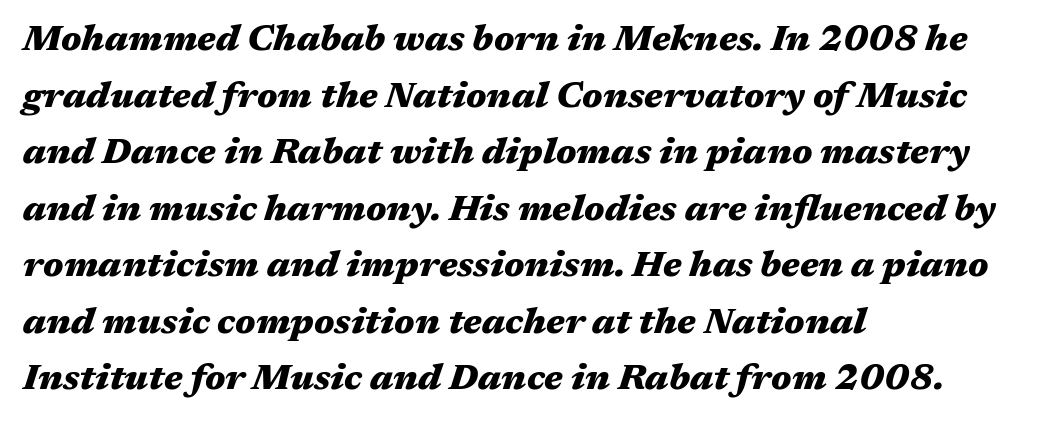
The image shows 36 px heavy, wide type, italic (leaning right); set left-aligned, normal line spacing (1.57x), normal letter spacing, not underlined; medium stroke contrast and a medium x-height.
